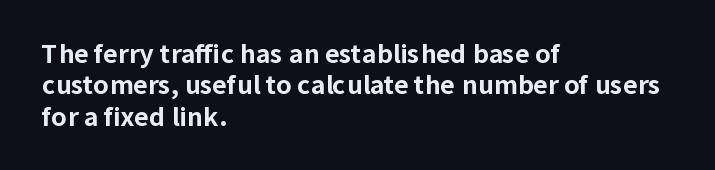
Horizontal alignment here is leftward, the default for most running prose. These lines were composed using upright roman letters. Quick note: underline off. Words appear dense and cohesive because spacing is normal. Honestly, the row spacing looks completely unremarkable. Heft: maximum for text — a bold.
